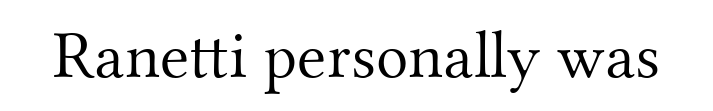
Anything drawn beneath the words? Only blank space. These lines are rendered in a variable-pitch font. No italicization has been applied; the sample stays upright. Are there feet on the stems? There are — it's a serif.
